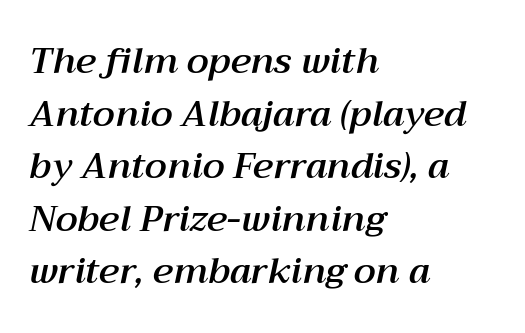
Q: Is the text italic (slanted)? A: Yes, it leans right by about 12 degrees.
Q: Is the text underlined? A: No.
Q: How is the paragraph aligned? A: Left-aligned.
Q: Is the spacing between letters normal or unusually wide? A: Normal.
Q: Is the spacing between lines tight, normal or loose? A: Normal.
Q: Width (condensed, normal, or wide)? A: Normal.
Q: Stroke contrast? A: Medium.
Q: x-height? A: Medium.
Q: Monospaced? A: No.
